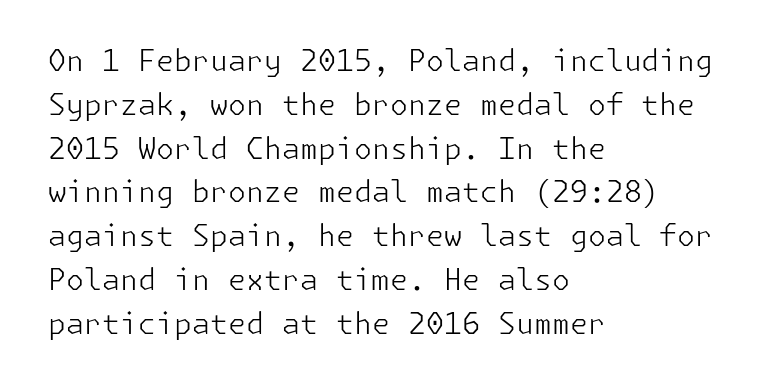
The image shows 29 px light sans-serif type, upright; set left-aligned, normal line spacing (1.51x), normal letter spacing, not underlined; low stroke contrast and a medium x-height.
